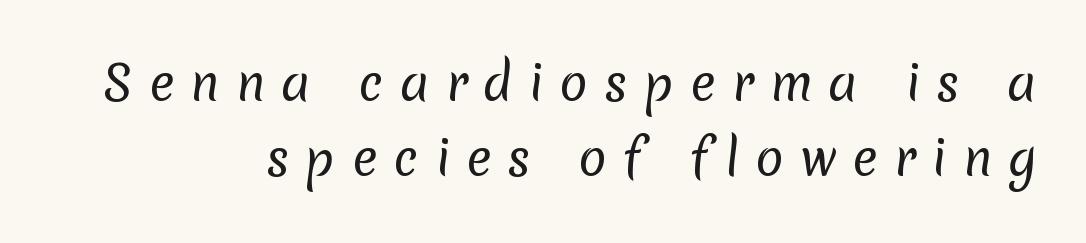
Unlike a traditional serif, this face leaves its strokes unadorned. No letter is thick-stroked: the sample isn't bold. Character widths vary here, with narrow letters taking less room than wide ones. The words here are not underlined. Honestly, the letter spacing is so wide it's the main thing you notice.
